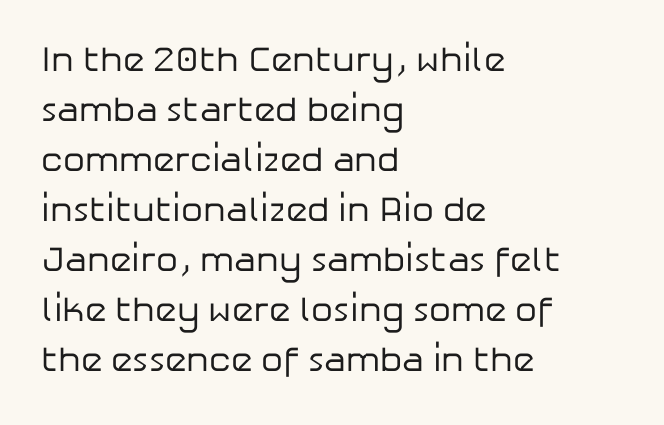
Q: Is the text bold? A: No.
Q: Is the text italic (slanted)? A: No, it is upright.
Q: Is the typeface a serif or a sans-serif typeface? A: Sans-serif.
Q: Is the text underlined? A: No.
Q: How is the paragraph aligned? A: Left-aligned.
Q: Is the spacing between letters normal or unusually wide? A: Normal.
Q: Is the spacing between lines tight, normal or loose? A: Normal.
Q: Width (condensed, normal, or wide)? A: Normal.
Q: Stroke contrast? A: Low.
Q: x-height? A: Medium.
Q: Monospaced? A: No.
